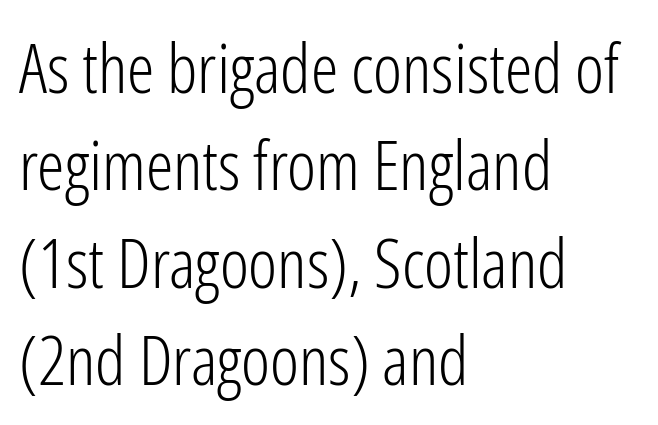
Q: Is the text bold? A: No.
Q: Is the text italic (slanted)? A: No, it is upright.
Q: Is the typeface a serif or a sans-serif typeface? A: Sans-serif.
Q: Is the text underlined? A: No.
Q: How is the paragraph aligned? A: Left-aligned.
Q: Is the spacing between letters normal or unusually wide? A: Normal.
Q: Is the spacing between lines tight, normal or loose? A: Normal.
Q: Width (condensed, normal, or wide)? A: Condensed.
Q: Stroke contrast? A: Low.
Q: x-height? A: Medium.
Q: Monospaced? A: No.
